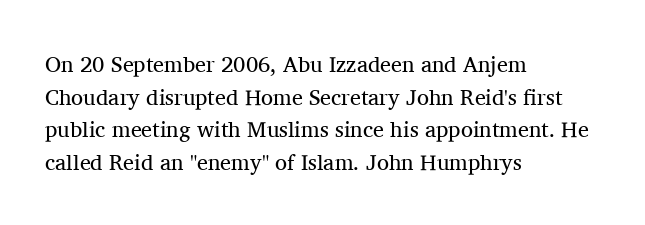
{"italic": "no", "bold": "no", "underline": "no", "align": "left", "line_spacing": "normal", "line_spacing_ratio": 1.48, "letter_spacing": "normal", "letter_spacing_em": 0.0, "glyph_px": 22}
